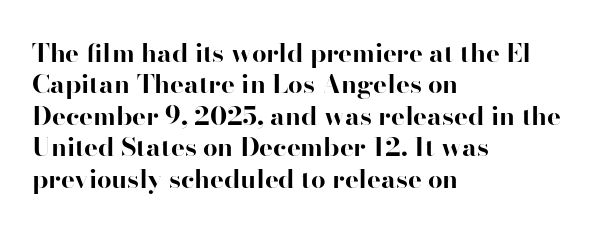
The image shows 26 px bold type, upright; set left-aligned, line spacing 1.21x, normal letter spacing, not underlined.
